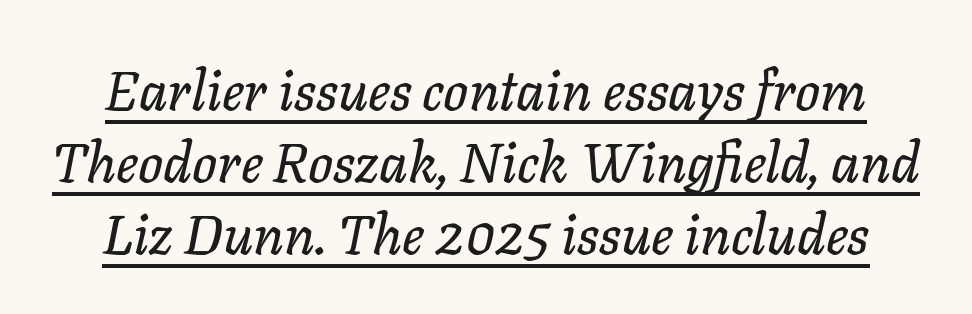
{"italic": "yes", "lean": "right", "slant_degrees": 11, "width": "normal", "stroke_contrast": "low", "x_height": "medium", "monospaced": "no", "underline": "yes", "line_spacing": "normal", "line_spacing_ratio": 1.31, "letter_spacing": "normal", "letter_spacing_em": 0.0, "glyph_px": 55}
